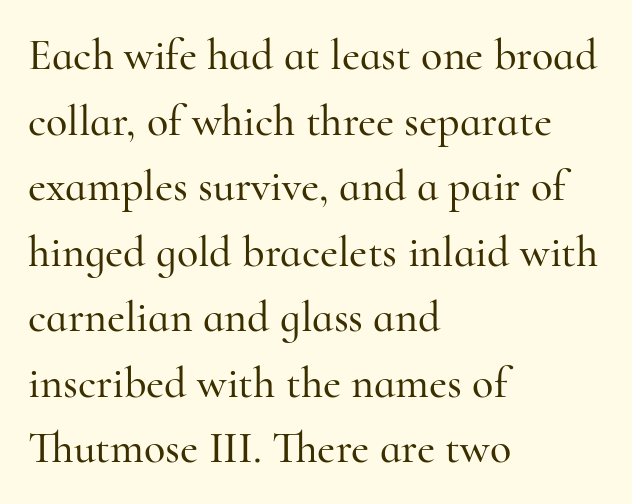
Unlike a clean sans, this face finishes its strokes with serifs. Line spacing here is normal. Character widths vary here, with narrow letters taking less room than wide ones. Each row of text sits above clean, open space. Short and long lines alike share a common starting point at left.
